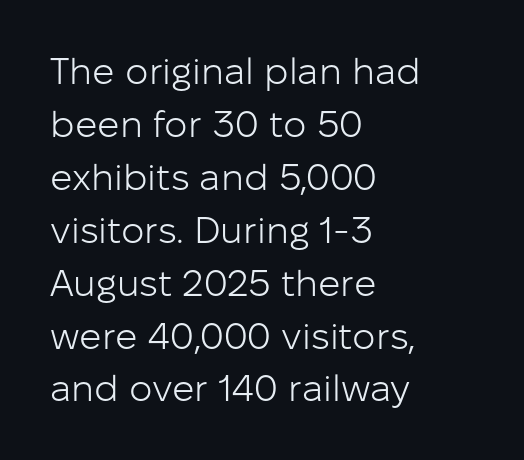
The image shows 37 px light sans-serif type, upright; set left-aligned, normal line spacing (1.43x), normal letter spacing, not underlined; low stroke contrast and a medium x-height.
